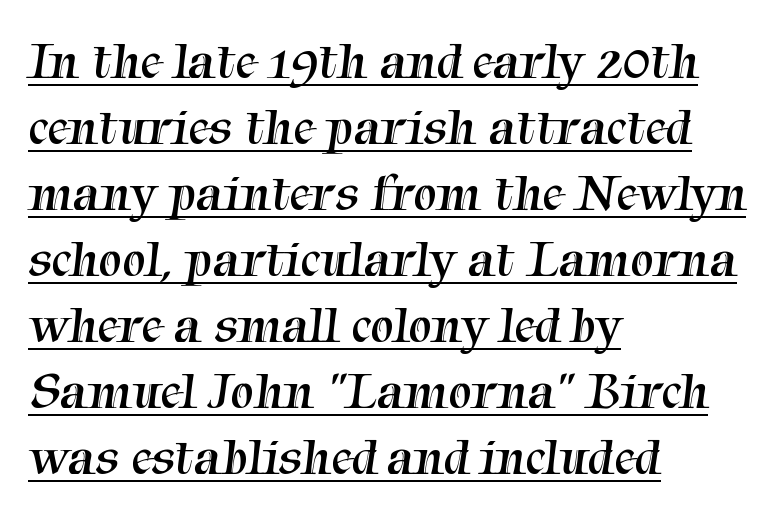
The image shows 52 px regular-weight serif type; set left-aligned, normal line spacing (1.27x), normal letter spacing, underlined; medium stroke contrast and a medium x-height.
